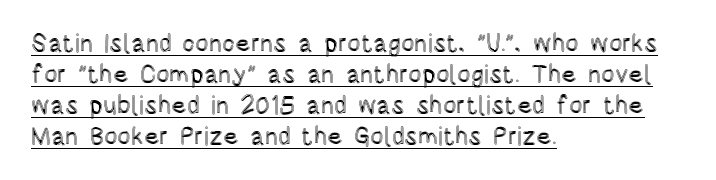
In CSS terms this would be text-align: left. The letterforms sit shoulder to shoulder at normal distance. This is roman type, the default non-slanted kind. Quick note: underline on.
